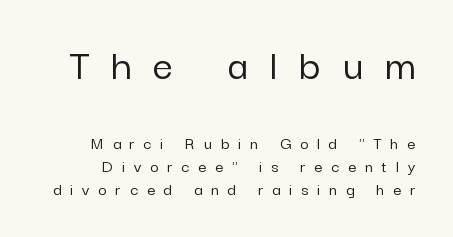
{"serif": "no", "italic": "no", "width": "normal", "stroke_contrast": "low", "x_height": "medium", "monospaced": "no", "underline": "no", "line_spacing": "normal", "line_spacing_ratio": 1.28, "letter_spacing": "wide", "letter_spacing_em": 0.49, "larger_block": "first", "size_ratio": 2.5, "glyph_px": 45}
